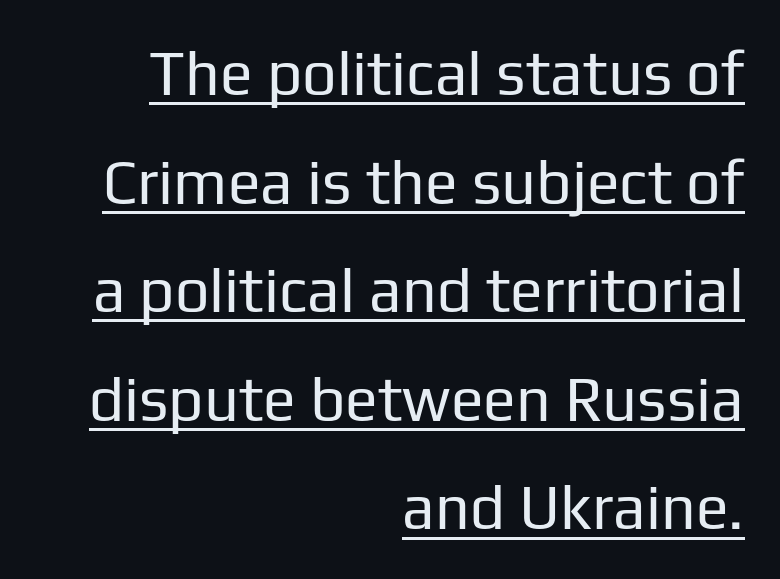
The image shows 61 px regular-weight sans-serif type, upright; set right-aligned, line spacing 1.78x, normal letter spacing, underlined; low stroke contrast and a medium x-height.
